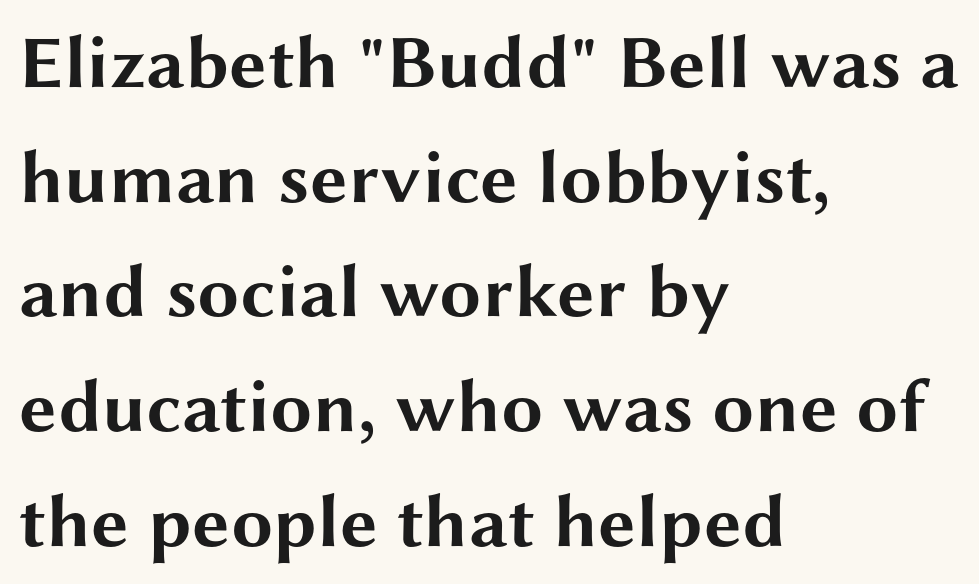
The image shows 75 px bold, wide sans-serif type, upright; set left-aligned, normal line spacing (1.53x), normal letter spacing, not underlined; medium stroke contrast and a medium x-height.
